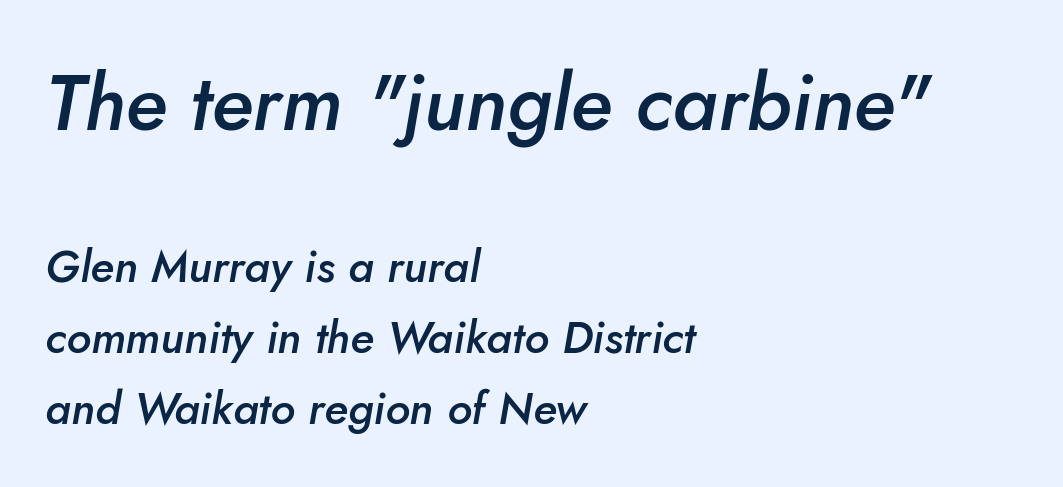
The image shows 79 px semibold type, italic (leaning right); set left-aligned, normal line spacing (1.58x), normal letter spacing, not underlined; the first (top) block is 1.76x larger; low stroke contrast and a small x-height.
